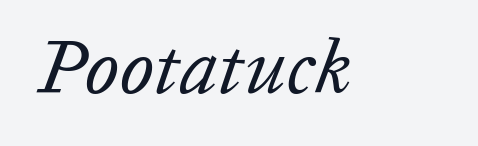
Q: Is the text bold? A: No.
Q: Is the text italic (slanted)? A: Yes, it leans right by about 20 degrees.
Q: Is the text underlined? A: No.
Q: Is the spacing between letters normal or unusually wide? A: Normal.
Q: Width (condensed, normal, or wide)? A: Normal.
Q: Stroke contrast? A: Low.
Q: x-height? A: Medium.
Q: Monospaced? A: No.
